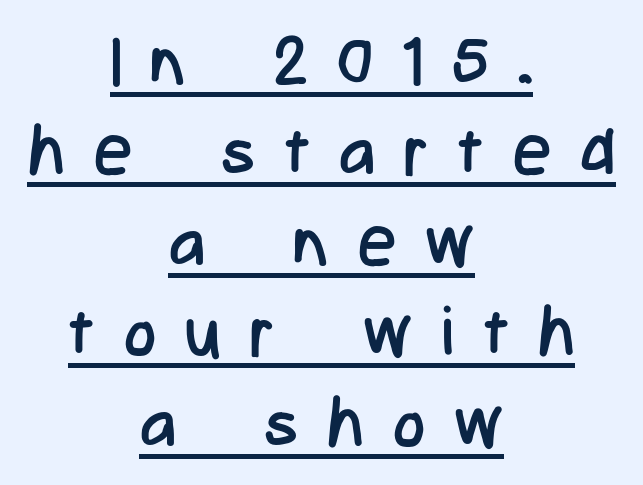
{"serif": "no", "italic": "no", "bold": "no", "weight": "regular", "width": "condensed", "stroke_contrast": "low", "x_height": "medium", "monospaced": "no", "underline": "yes", "align": "center", "line_spacing": "normal", "line_spacing_ratio": 1.33, "letter_spacing": "wide", "letter_spacing_em": 0.43, "glyph_px": 68}
